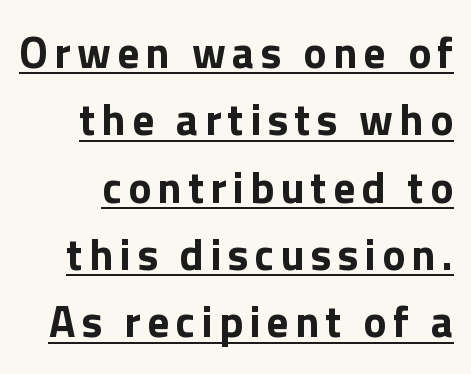
The image shows 44 px bold sans-serif type, upright; set normal line spacing (1.53x), underlined; a medium x-height.
